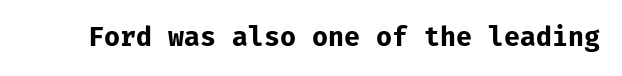
{"italic": "no", "bold": "yes", "underline": "no", "letter_spacing": "normal", "letter_spacing_em": 0.0, "glyph_px": 26}
